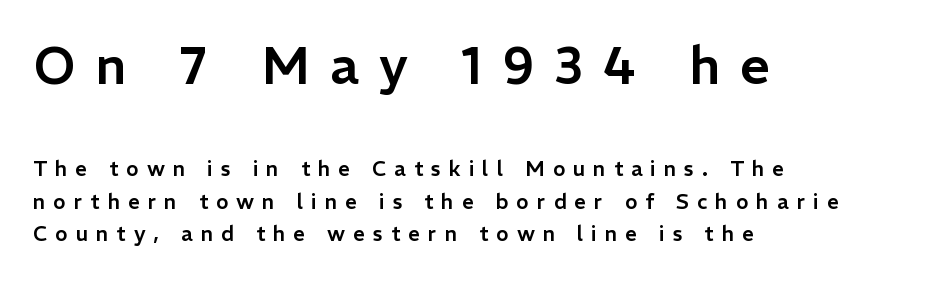
Q: Is the text italic (slanted)? A: No, it is upright.
Q: Is the typeface a serif or a sans-serif typeface? A: Sans-serif.
Q: Is the text underlined? A: No.
Q: How is the paragraph aligned? A: Left-aligned.
Q: Is the spacing between letters normal or unusually wide? A: Unusually wide.
Q: Is the spacing between lines tight, normal or loose? A: Normal.
Q: Which block of text is set in a larger size, the first (top) or the second (bottom)? A: The first (top) one.
Q: Width (condensed, normal, or wide)? A: Normal.
Q: Stroke contrast? A: Low.
Q: x-height? A: Medium.
Q: Monospaced? A: No.
